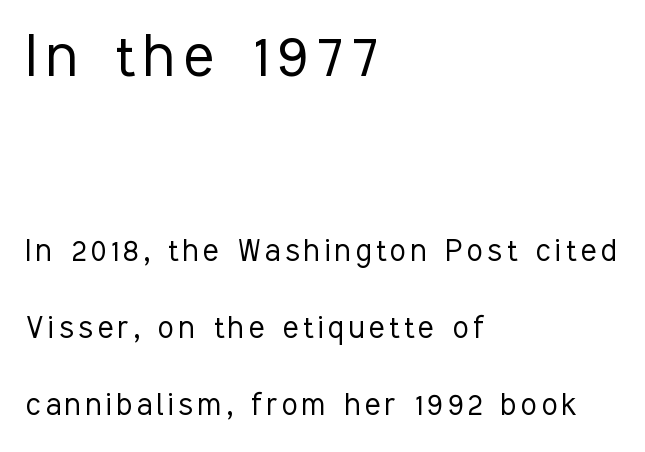
All the whitespace from short lines collects on the right. Typographically, this falls in the sans-serif category. These lines are rendered in a variable-pitch font. Baseline-to-baseline distance is far greater than the letter height. Designer's note — italics off, roman on.
